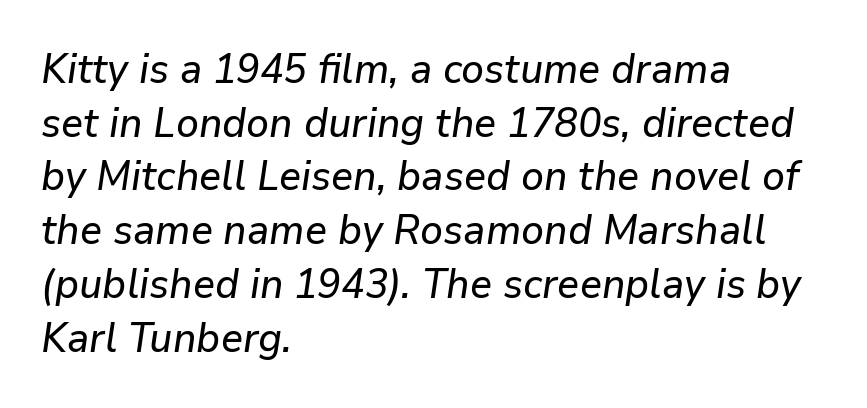
{"italic": "yes", "lean": "right", "slant_degrees": 9, "width": "normal", "stroke_contrast": "low", "x_height": "medium", "monospaced": "no", "underline": "no", "align": "left", "line_spacing": "normal", "line_spacing_ratio": 1.31, "letter_spacing": "normal", "letter_spacing_em": 0.0, "glyph_px": 41}
